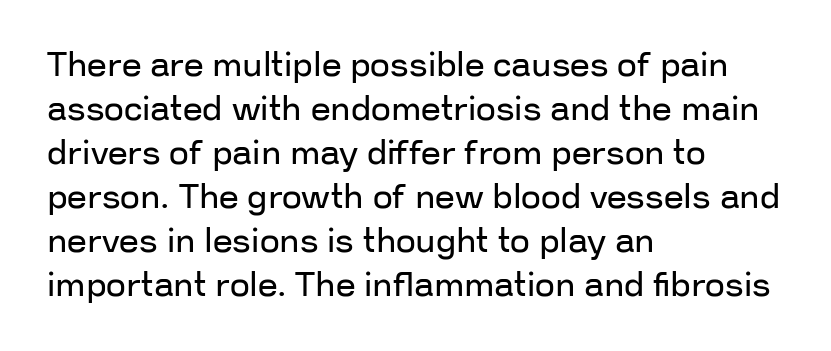
{"serif": "no", "italic": "no", "bold": "no", "weight": "regular", "width": "normal", "stroke_contrast": "low", "x_height": "medium", "monospaced": "no", "underline": "no", "align": "left", "line_spacing": "normal", "line_spacing_ratio": 1.26, "letter_spacing": "normal", "letter_spacing_em": 0.0, "glyph_px": 35}
